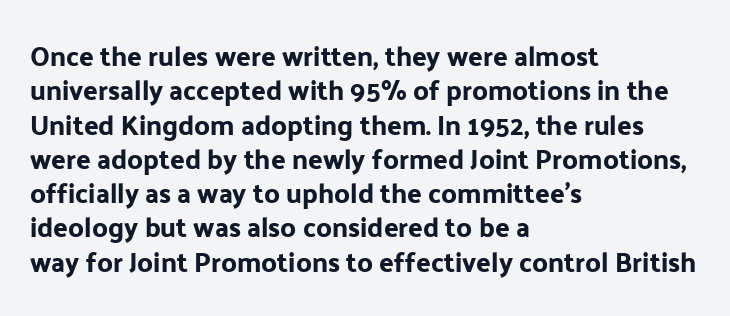
{"italic": "no", "underline": "no", "align": "left", "line_spacing": "normal", "line_spacing_ratio": 1.27, "letter_spacing": "normal", "letter_spacing_em": 0.0, "glyph_px": 27}
